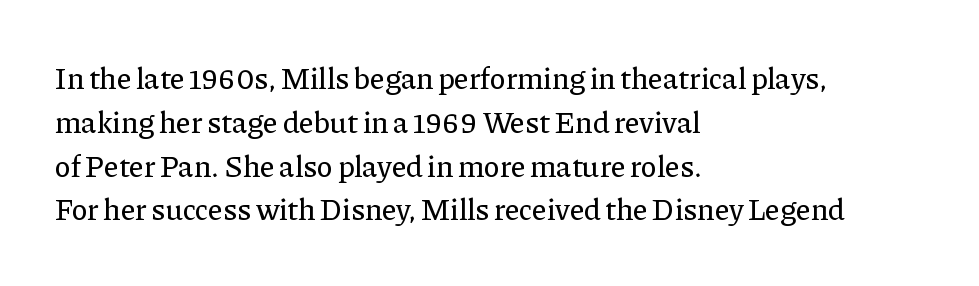
{"serif": "yes", "italic": "no", "width": "normal", "stroke_contrast": "low", "x_height": "medium", "monospaced": "no", "underline": "no", "align": "left", "line_spacing": "normal", "line_spacing_ratio": 1.46, "letter_spacing": "normal", "letter_spacing_em": 0.0, "glyph_px": 30}
